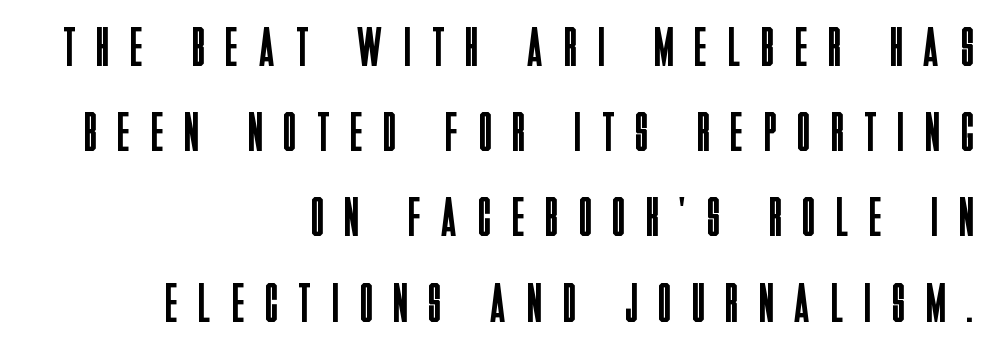
The image shows 55 px regular-weight, condensed sans-serif type, upright; set right-aligned, normal line spacing (1.55x), unusually wide letter spacing (+0.4 em), not underlined; low stroke contrast and a large x-height.
